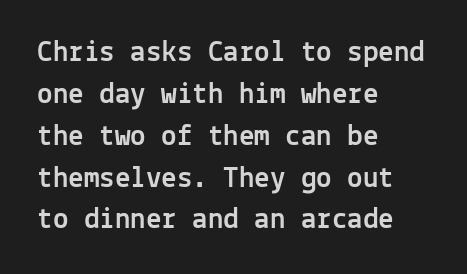
{"serif": "no", "italic": "no", "width": "normal", "x_height": "medium", "monospaced": "yes", "underline": "no", "align": "left", "line_spacing": "normal", "line_spacing_ratio": 1.35, "letter_spacing": "normal", "letter_spacing_em": 0.0, "glyph_px": 31}
